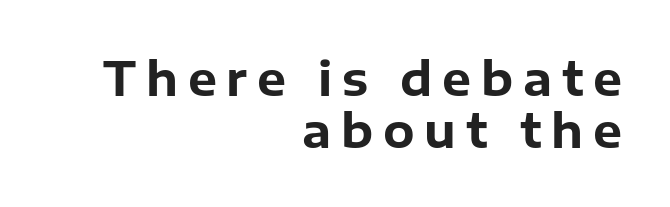
{"serif": "no", "italic": "no", "bold": "yes", "weight": "bold", "width": "normal", "stroke_contrast": "low", "x_height": "medium", "monospaced": "no", "underline": "no", "align": "right", "line_spacing": "tight", "line_spacing_ratio": 1.13, "letter_spacing": "wide", "letter_spacing_em": 0.21, "glyph_px": 46}
